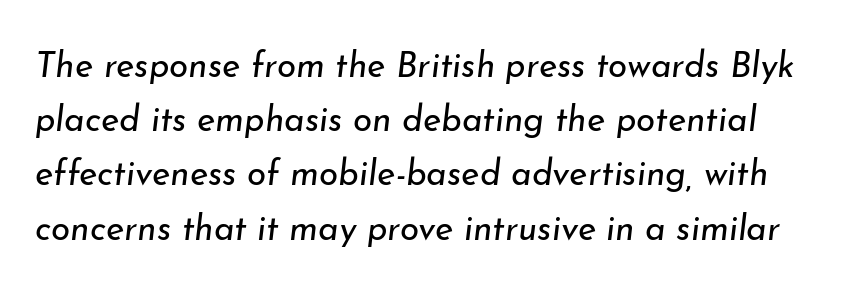
This reads as an unemphasized weight, regular at the heaviest. Rows of type keep a routine distance in the vertical direction. The rendering uses natural spacing where letterforms have individual widths. Characters follow at the spacing the type designer built in.
